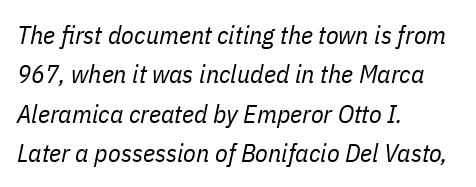
{"italic": "yes", "lean": "right", "slant_degrees": 11, "bold": "no", "underline": "no", "align": "left", "line_spacing": "normal", "line_spacing_ratio": 1.51, "letter_spacing": "normal", "letter_spacing_em": 0.0, "glyph_px": 26}
